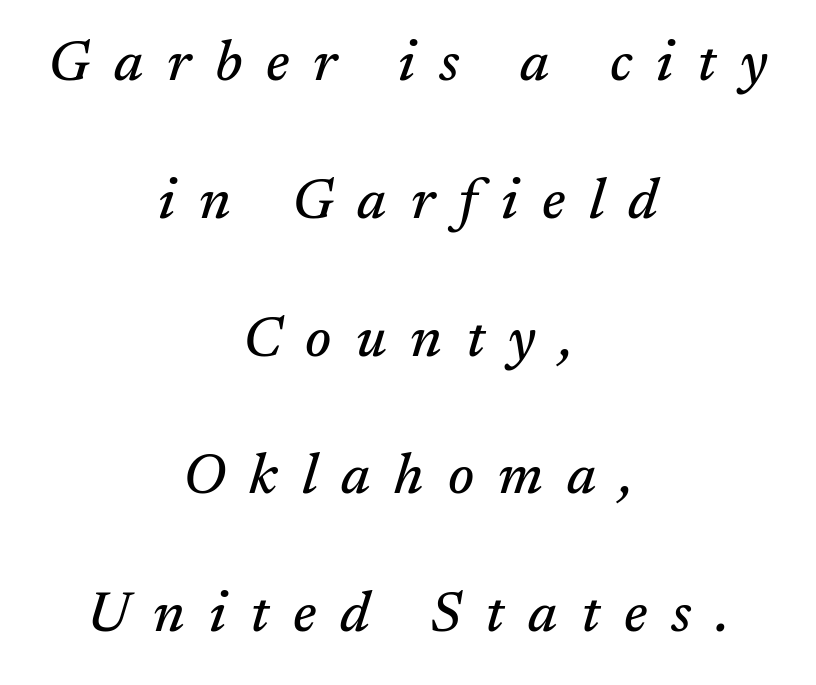
Note: serifs present on the glyphs. The foot of each line stays bare and open. Baseline-to-baseline distance is far greater than the letter height. Loose tracking; the words dissolve into strings of separated letters. The rendering uses natural spacing where letterforms have individual widths.
